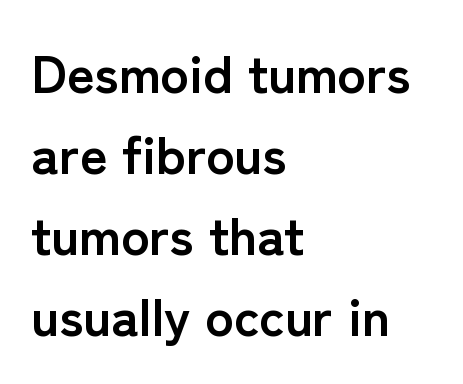
The image shows 53 px semibold sans-serif type, upright; set left-aligned, normal line spacing (1.53x), normal letter spacing, not underlined; low stroke contrast and a medium x-height.
